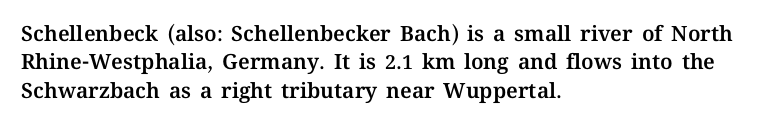
{"italic": "no", "underline": "no", "align": "left", "line_spacing": "normal", "line_spacing_ratio": 1.35, "letter_spacing": "normal", "letter_spacing_em": 0.0, "glyph_px": 21}
